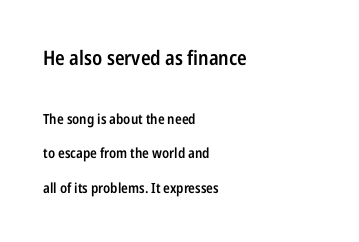
The string is rendered with underlining switched off. The space between consecutive lines is lavish. Heft: intermediate — a semibold. This layout puts the oversized block above and the modest block below. Posture: upright roman. In terms of letterspacing, this is plain default setting.
